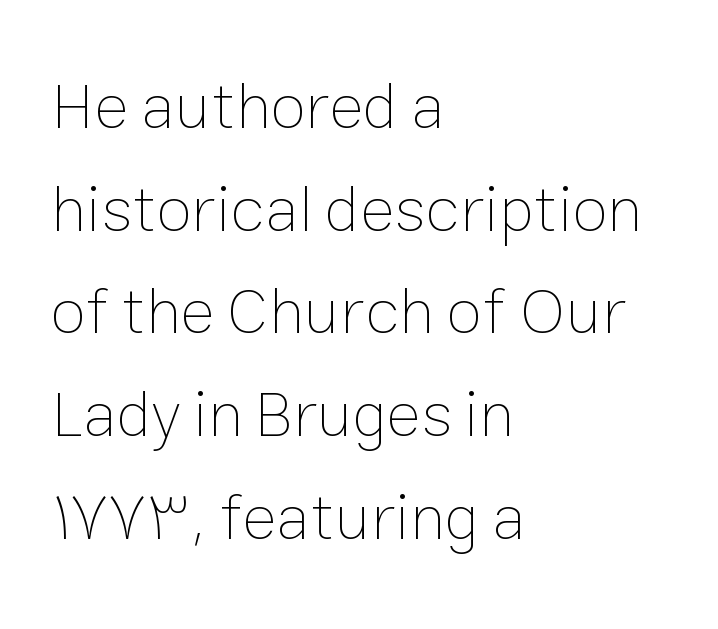
{"italic": "no", "bold": "no", "weight": "thin", "width": "normal", "stroke_contrast": "low", "x_height": "medium", "monospaced": "no", "underline": "no", "align": "left", "line_spacing": "normal", "line_spacing_ratio": 1.58, "letter_spacing": "normal", "letter_spacing_em": 0.0, "glyph_px": 65}
